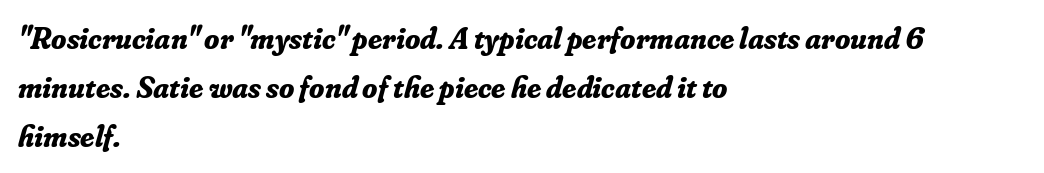
The image shows 31 px bold serif type, italic (leaning right); set left-aligned, normal line spacing (1.58x), normal letter spacing, not underlined; low stroke contrast and a small x-height.
